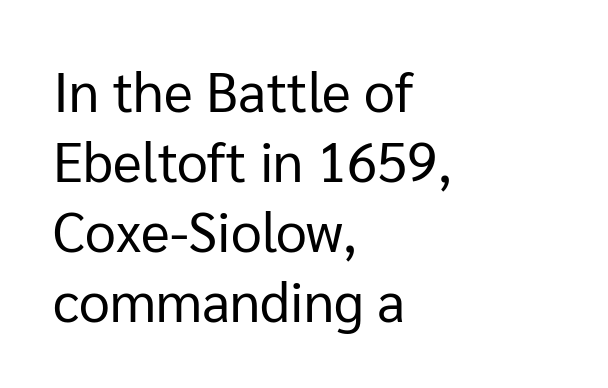
Q: Is the text bold? A: No.
Q: Is the text italic (slanted)? A: No, it is upright.
Q: Is the typeface a serif or a sans-serif typeface? A: Sans-serif.
Q: Is the text underlined? A: No.
Q: How is the paragraph aligned? A: Left-aligned.
Q: Is the spacing between letters normal or unusually wide? A: Normal.
Q: Is the spacing between lines tight, normal or loose? A: Normal.
Q: Width (condensed, normal, or wide)? A: Normal.
Q: Stroke contrast? A: Low.
Q: x-height? A: Medium.
Q: Monospaced? A: No.
